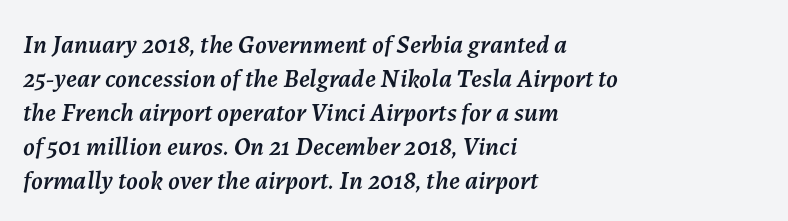
The rendering uses a moderate line-height, typical for paragraphs. Tall strokes in this sample are angled rather than plumb. Compared with typical body copy, the letter spacing here is the same. If you drew a ruler down the left edge, every line would touch it.
